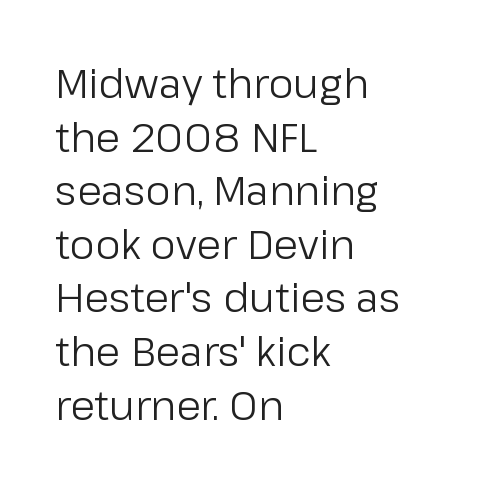
Compared with typical body copy, the letter spacing here is the same. Looks like regular typesetting: each glyph gets only the width it needs. Line starts are locked; line ends wander. The font is comparable to plain body text, perhaps lighter.
